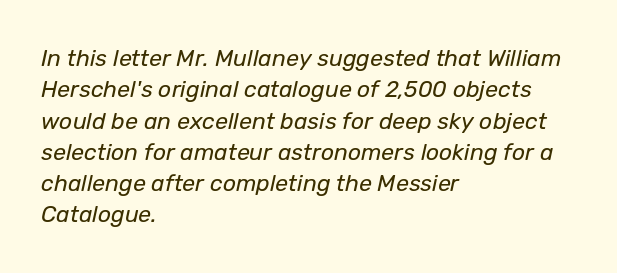
Q: Is the text bold? A: No.
Q: Is the text italic (slanted)? A: Yes, it leans right by about 12 degrees.
Q: Is the text underlined? A: No.
Q: How is the paragraph aligned? A: Left-aligned.
Q: Is the spacing between letters normal or unusually wide? A: Normal.
Q: Is the spacing between lines tight, normal or loose? A: Normal.
